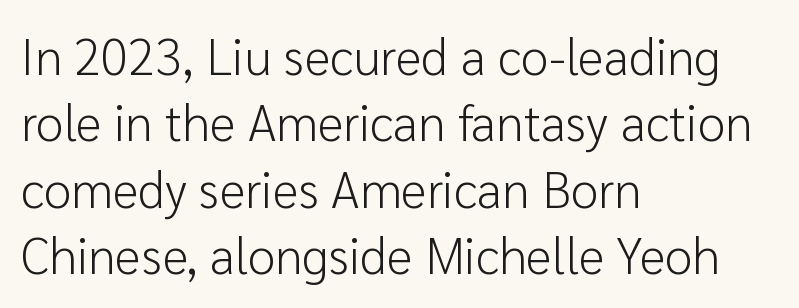
The image shows 50 px light sans-serif type, upright; set left-aligned, normal line spacing (1.33x), normal letter spacing, not underlined; low stroke contrast and a medium x-height.
